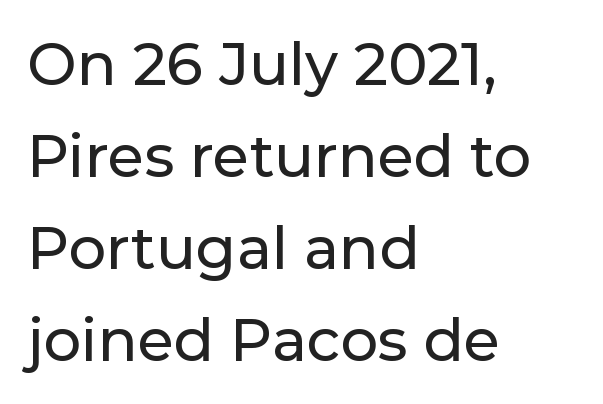
The image shows 59 px sans-serif type, upright; set left-aligned, normal line spacing (1.56x), normal letter spacing, not underlined; low stroke contrast and a medium x-height.
